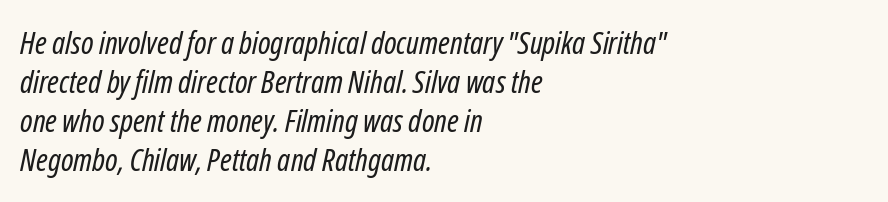
{"italic": "yes", "lean": "right", "slant_degrees": 12, "bold": "no", "weight": "regular", "width": "condensed", "stroke_contrast": "low", "x_height": "medium", "monospaced": "no", "underline": "no", "align": "left", "line_spacing": "normal", "line_spacing_ratio": 1.26, "letter_spacing": "normal", "letter_spacing_em": 0.0, "glyph_px": 31}
